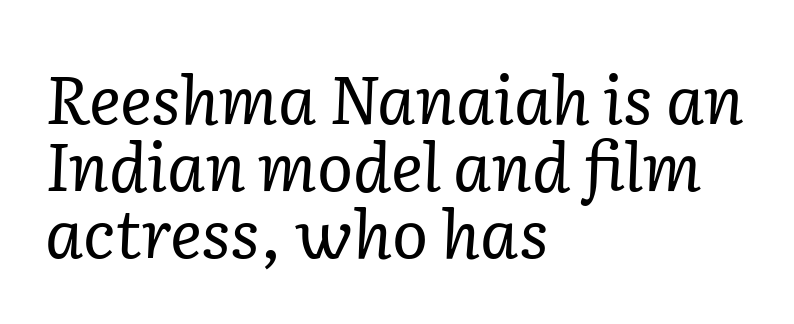
The type family on display is of the serif kind. The letters sit at their default tracking, neither squeezed nor spread. Is this a fixed-width face? No — the glyphs have proportional, varying widths. Tall strokes in this sample are angled rather than plumb. You could barely slide anything between these rows.
